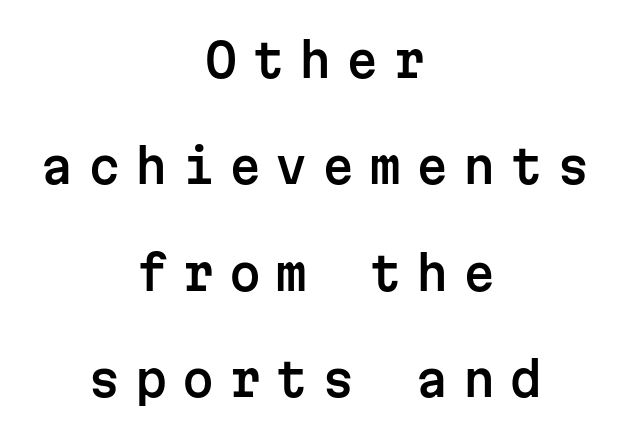
Q: Is the text italic (slanted)? A: No, it is upright.
Q: Is the typeface a serif or a sans-serif typeface? A: Sans-serif.
Q: Is the text underlined? A: No.
Q: How is the paragraph aligned? A: Centered.
Q: Is the spacing between letters normal or unusually wide? A: Unusually wide.
Q: Is the spacing between lines tight, normal or loose? A: Loose.
Q: Width (condensed, normal, or wide)? A: Normal.
Q: Stroke contrast? A: Low.
Q: x-height? A: Medium.
Q: Monospaced? A: Yes.
